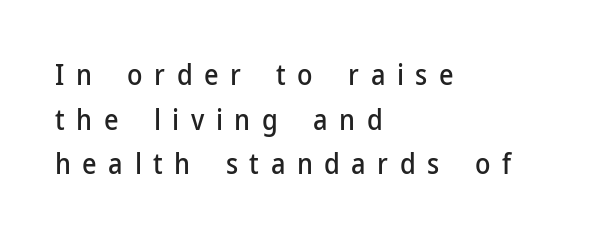
Words appear elongated and porous because spacing is wide. These lines are rendered in a variable-pitch font. Look at the bottom of the vertical strokes: they stop flat, with no serifs. A roman cut, with each character standing at attention. Vertical spacing — default. Every row of glyphs begins at an identical x-position on the left.
